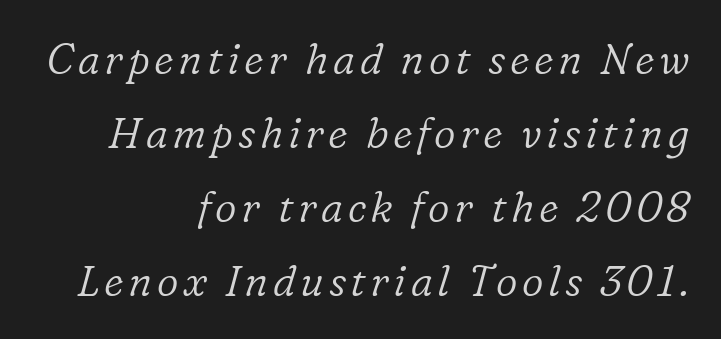
Quick note: underline off. Style check: oblique. Summary of weight: not heavy and not bold. Is this a fixed-width face? No — the glyphs have proportional, varying widths. The text was rendered using a seriffed face with decorative stroke endings. Line ends are locked; line starts wander.
